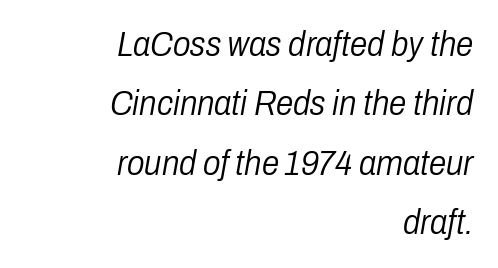
Q: Is the text bold? A: No.
Q: Is the text italic (slanted)? A: Yes, it leans right by about 10 degrees.
Q: Is the text underlined? A: No.
Q: How is the paragraph aligned? A: Right-aligned.
Q: Is the spacing between letters normal or unusually wide? A: Normal.
Q: Is the spacing between lines tight, normal or loose? A: Normal.
Q: Width (condensed, normal, or wide)? A: Condensed.
Q: Stroke contrast? A: Low.
Q: x-height? A: Medium.
Q: Monospaced? A: No.
